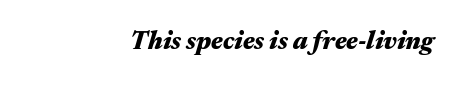
Students, this is bold: see how much ink each stroke carries. Style check: oblique. Only glyphs here, with clear space below each row. Inter-character spacing is left at the font's built-in metrics.
